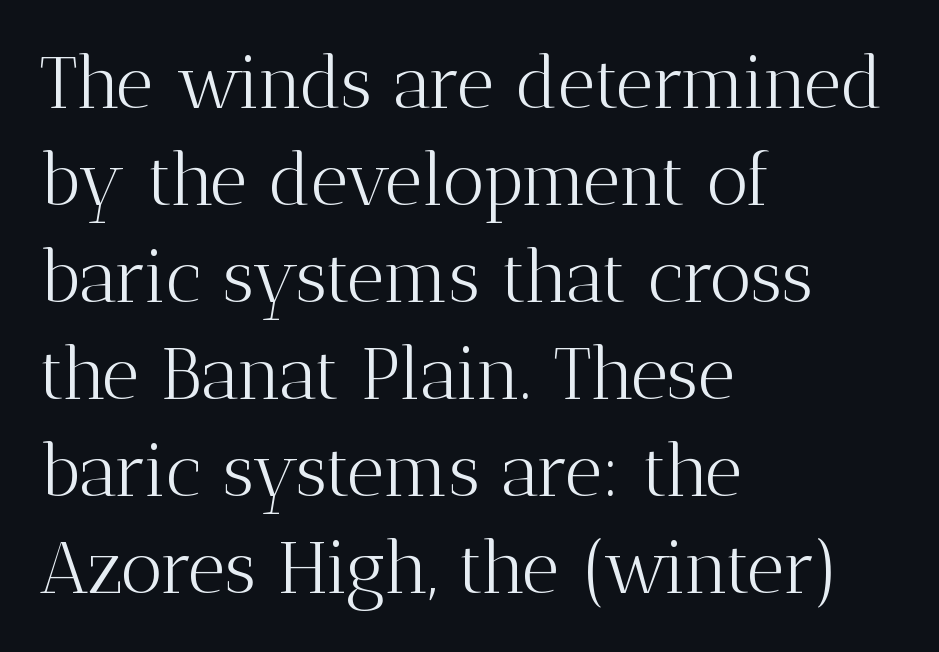
{"serif": "yes", "italic": "no", "bold": "no", "weight": "light", "width": "normal", "stroke_contrast": "medium", "x_height": "medium", "monospaced": "no", "underline": "no", "align": "left", "line_spacing": "normal", "line_spacing_ratio": 1.33, "letter_spacing": "normal", "letter_spacing_em": 0.0, "glyph_px": 73}
